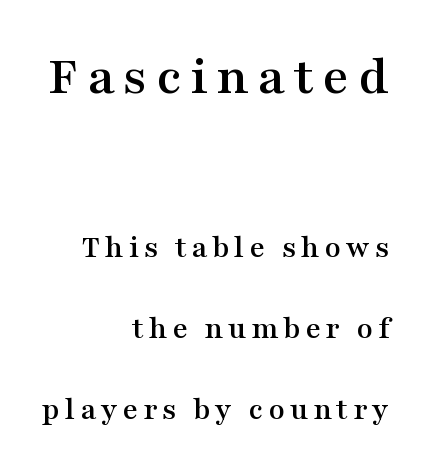
The letters carry serifs — small finishing strokes at the ends of their stems. The area under the type is left untouched. The font's upright variant was chosen for this text. Does the copy run flush right? Yes — the right margin is perfectly even. Is the lower block the larger one? No — the upper block carries the bigger type.
